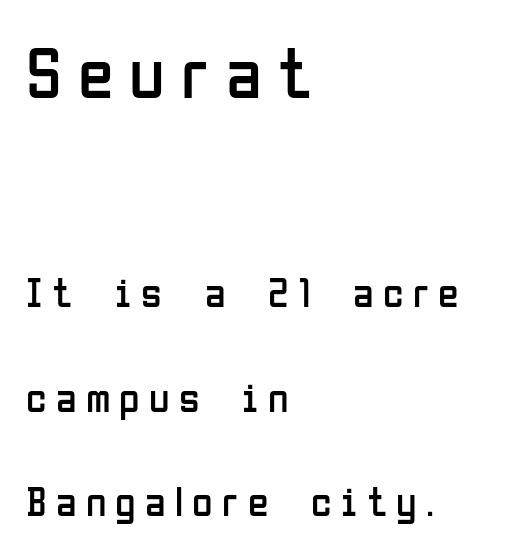
The image shows 73 px regular-weight, condensed sans-serif type, upright; set left-aligned, loose line spacing (2.48x), unusually wide letter spacing (+0.22 em), not underlined; the first (top) block is 1.74x larger; low stroke contrast and a medium x-height.
